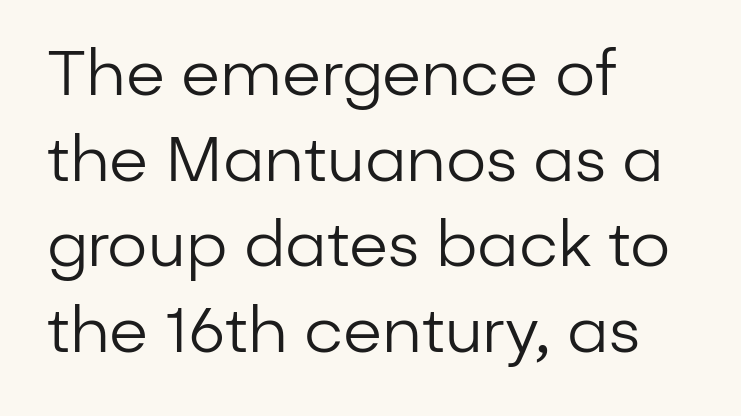
Q: Is the text bold? A: No.
Q: Is the text italic (slanted)? A: No, it is upright.
Q: Is the typeface a serif or a sans-serif typeface? A: Sans-serif.
Q: Is the text underlined? A: No.
Q: How is the paragraph aligned? A: Left-aligned.
Q: Is the spacing between letters normal or unusually wide? A: Normal.
Q: Is the spacing between lines tight, normal or loose? A: Normal.
Q: Width (condensed, normal, or wide)? A: Normal.
Q: Stroke contrast? A: Low.
Q: x-height? A: Medium.
Q: Monospaced? A: No.
